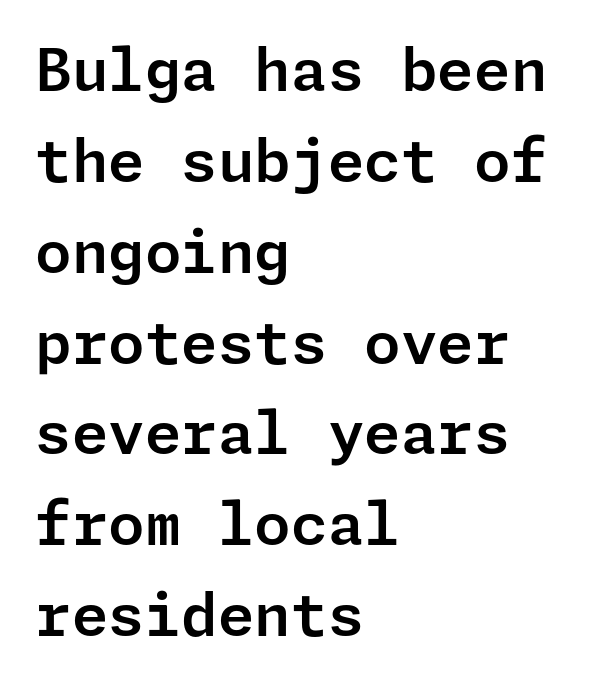
Q: Is the text italic (slanted)? A: No, it is upright.
Q: Is the typeface a serif or a sans-serif typeface? A: Sans-serif.
Q: Is the text underlined? A: No.
Q: How is the paragraph aligned? A: Left-aligned.
Q: Is the spacing between letters normal or unusually wide? A: Normal.
Q: Is the spacing between lines tight, normal or loose? A: Normal.
Q: Width (condensed, normal, or wide)? A: Normal.
Q: Stroke contrast? A: Low.
Q: x-height? A: Medium.
